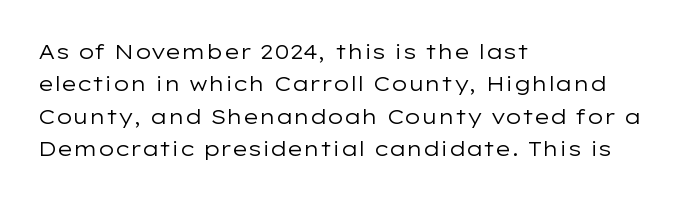
{"italic": "no", "bold": "no", "underline": "no", "align": "left", "line_spacing": "normal", "line_spacing_ratio": 1.54, "letter_spacing": "normal", "letter_spacing_em": 0.0, "glyph_px": 21}
